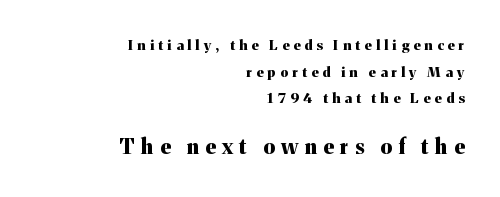
The image shows 21 px bold type, upright; set right-aligned, loose line spacing (1.91x), unusually wide letter spacing (+0.31 em), not underlined; the second (bottom) block is 1.5x larger.
